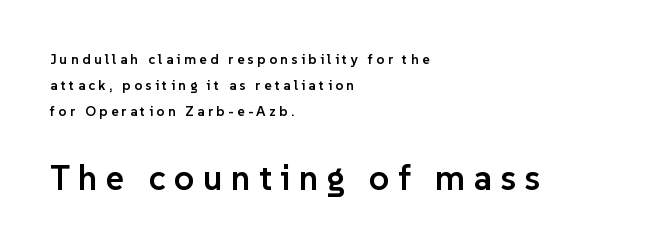
Q: Is the text bold? A: Semi-bold.
Q: Is the text italic (slanted)? A: No, it is upright.
Q: Is the typeface a serif or a sans-serif typeface? A: Sans-serif.
Q: Is the text underlined? A: No.
Q: How is the paragraph aligned? A: Left-aligned.
Q: Is the spacing between letters normal or unusually wide? A: Unusually wide.
Q: Which block of text is set in a larger size, the first (top) or the second (bottom)? A: The second (bottom) one.
Q: Width (condensed, normal, or wide)? A: Normal.
Q: Stroke contrast? A: Low.
Q: x-height? A: Medium.
Q: Monospaced? A: No.
